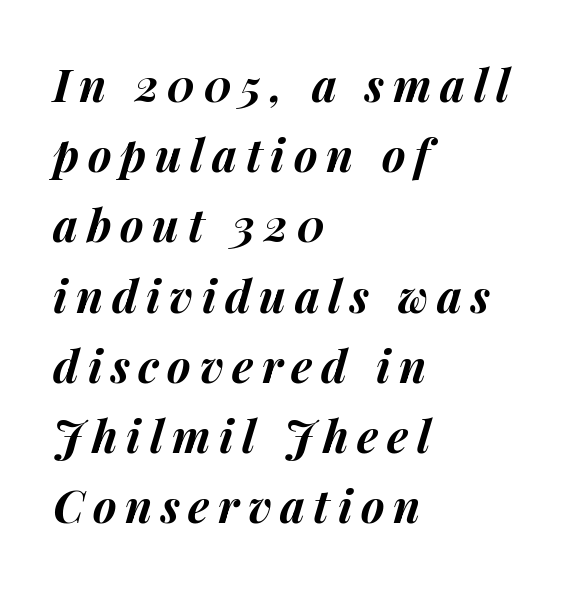
{"italic": "yes", "lean": "right", "slant_degrees": 14, "bold": "yes", "weight": "bold", "width": "normal", "stroke_contrast": "medium", "x_height": "medium", "monospaced": "no", "underline": "no", "align": "left", "line_spacing": "normal", "line_spacing_ratio": 1.56, "glyph_px": 45}
